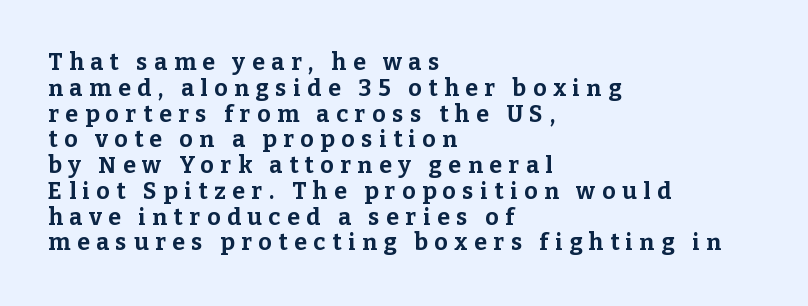
The image shows 23 px bold type, upright; set left-aligned, tight line spacing (1.12x), unusually wide letter spacing (+0.29 em), not underlined.
